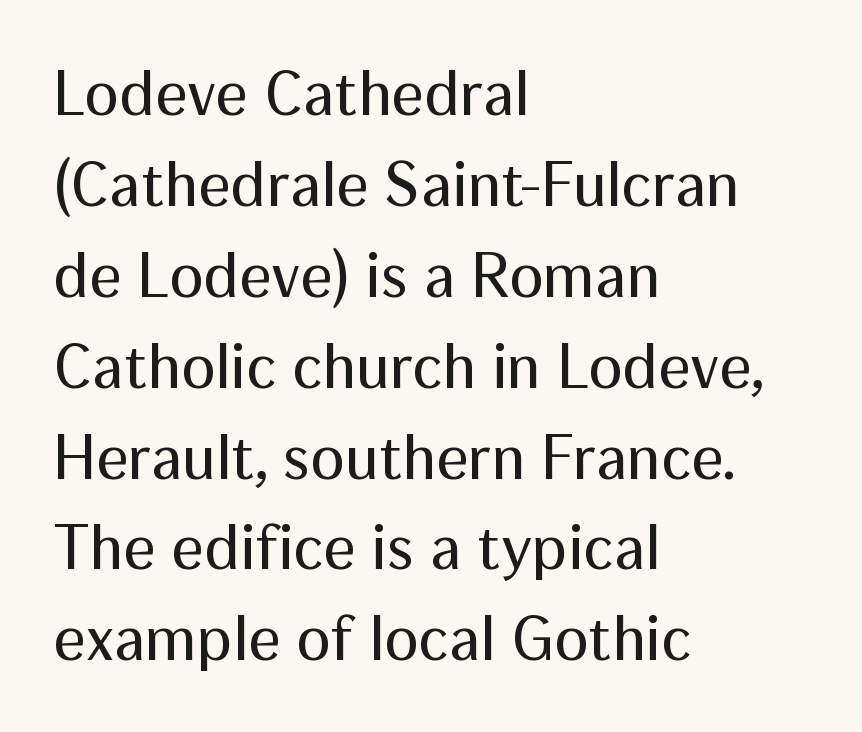
The passage shown is typeset with a sans-serif family. The weight tops out at a normal text grade. Think of a printed novel: that variable character pitch is what you see here. These lines keep a tight, regular rhythm from letter to letter. Compared with typical paragraphs, the rows here are spaced about the same. Just letters on the line, the space beneath them empty.
